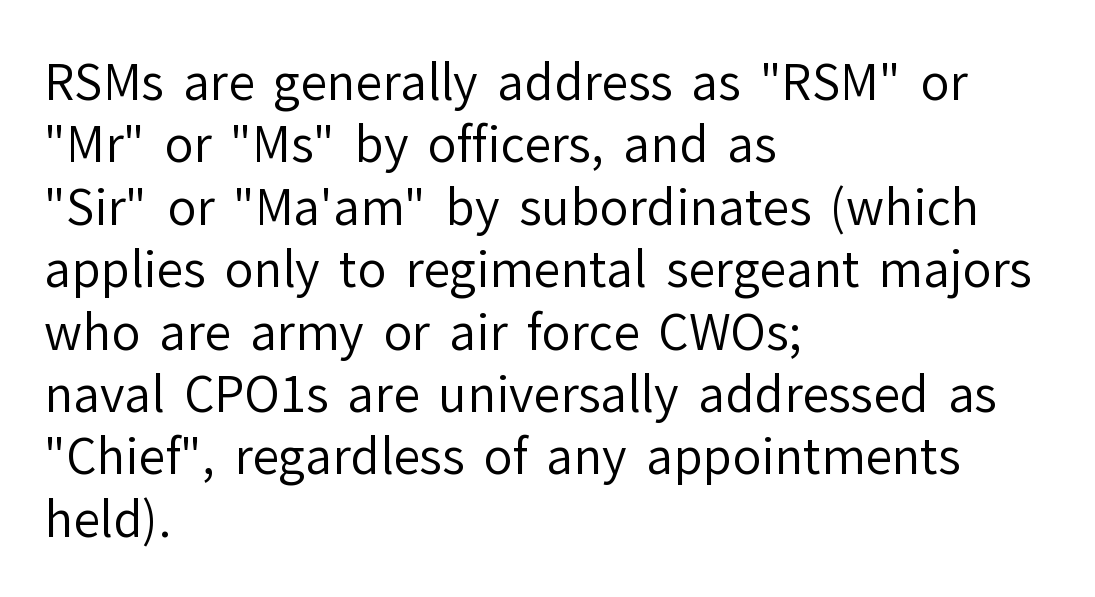
Q: Is the text bold? A: No.
Q: Is the text italic (slanted)? A: No, it is upright.
Q: Is the typeface a serif or a sans-serif typeface? A: Sans-serif.
Q: Is the text underlined? A: No.
Q: How is the paragraph aligned? A: Left-aligned.
Q: Is the spacing between letters normal or unusually wide? A: Normal.
Q: Is the spacing between lines tight, normal or loose? A: Normal.
Q: Width (condensed, normal, or wide)? A: Normal.
Q: Stroke contrast? A: Low.
Q: x-height? A: Medium.
Q: Monospaced? A: No.
